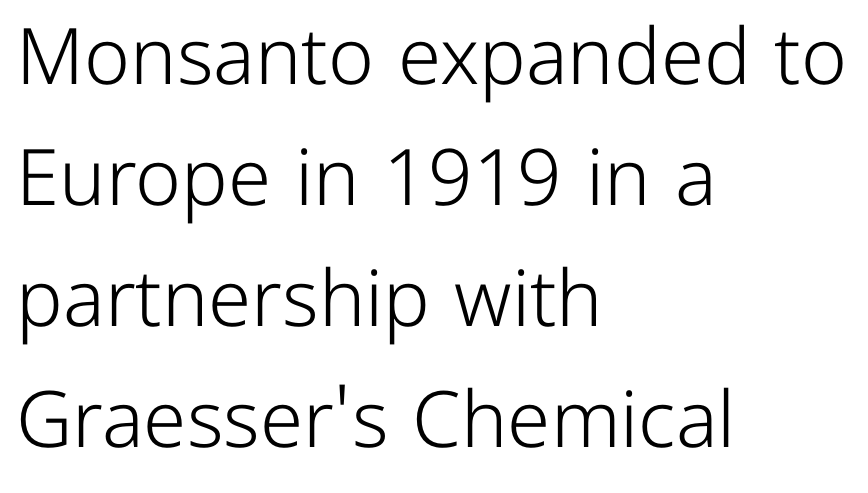
{"serif": "no", "italic": "no", "bold": "no", "weight": "light", "width": "normal", "stroke_contrast": "low", "x_height": "medium", "monospaced": "no", "underline": "no", "align": "left", "line_spacing": "normal", "line_spacing_ratio": 1.55, "letter_spacing": "normal", "letter_spacing_em": 0.0, "glyph_px": 78}
